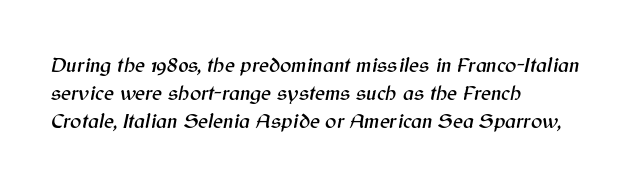
Type without underlining. A typesetter would call this leading conventional body-copy spacing. All the whitespace from short lines collects on the right. Look at the tracking — it's just the regular setting, nothing added. Italic: yes, the glyphs are oblique.
